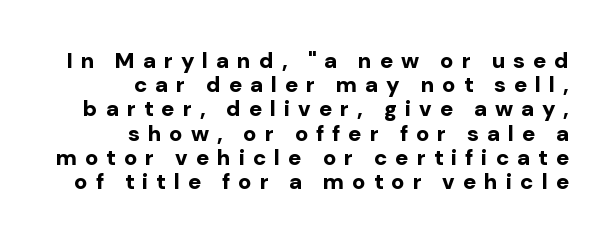
Q: Is the text bold? A: Yes.
Q: Is the text italic (slanted)? A: No, it is upright.
Q: Is the text underlined? A: No.
Q: How is the paragraph aligned? A: Right-aligned.
Q: Is the spacing between letters normal or unusually wide? A: Unusually wide.
Q: Is the spacing between lines tight, normal or loose? A: Tight.
